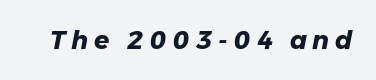
Q: Is the text bold? A: Yes.
Q: Is the text italic (slanted)? A: Yes, it leans right by about 11 degrees.
Q: Is the text underlined? A: No.
Q: Is the spacing between letters normal or unusually wide? A: Unusually wide.
